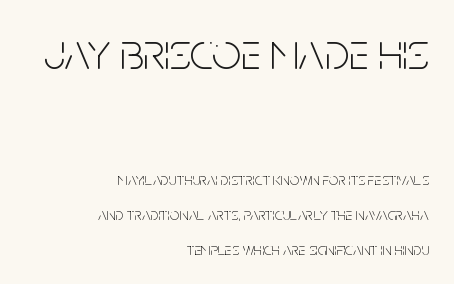
Q: Is the text bold? A: No.
Q: Is the text italic (slanted)? A: No, it is upright.
Q: Is the typeface a serif or a sans-serif typeface? A: Sans-serif.
Q: Is the text underlined? A: No.
Q: How is the paragraph aligned? A: Right-aligned.
Q: Is the spacing between letters normal or unusually wide? A: Normal.
Q: Is the spacing between lines tight, normal or loose? A: Loose.
Q: Which block of text is set in a larger size, the first (top) or the second (bottom)? A: The first (top) one.
Q: Width (condensed, normal, or wide)? A: Condensed.
Q: Stroke contrast? A: Low.
Q: x-height? A: Large.
Q: Monospaced? A: No.
